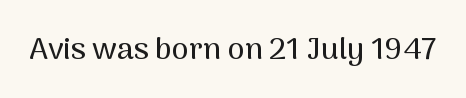
Do the characters align in a grid? No, the font is proportional. Short note: letters normally spaced. Each row of text sits above clean, open space. Observe the absence of serifs on each vertical stroke in this sample. These lines were composed using upright roman letters.
